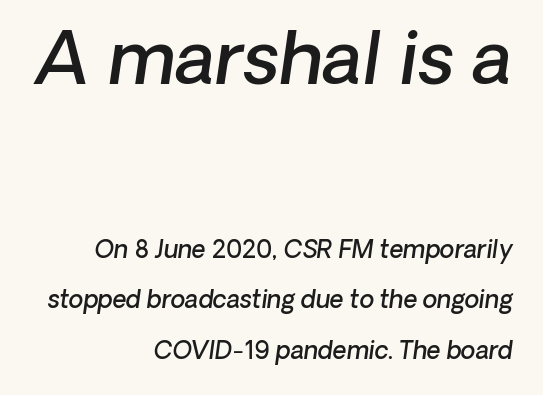
You get the large type first, then a drop to smaller type. Do the characters align in a grid? No, the font is proportional. The passage shown is not underscored anywhere. Short note: letters normally spaced. Slightly chunky letters — semibold, I'd say, not full bold.
